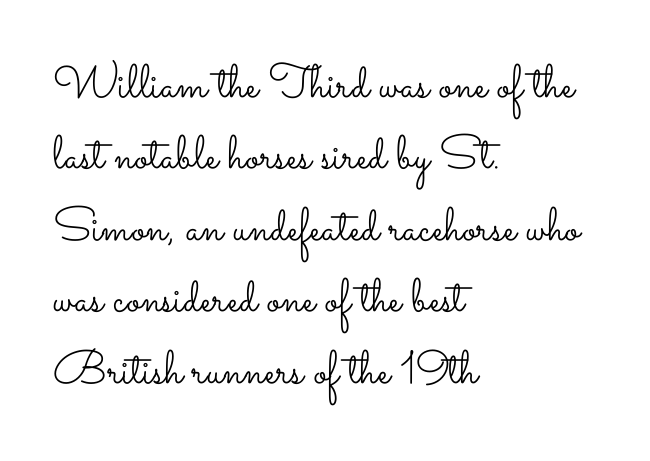
The image shows 47 px light, wide type; set left-aligned, normal line spacing (1.52x), normal letter spacing, not underlined; low stroke contrast and a small x-height.
